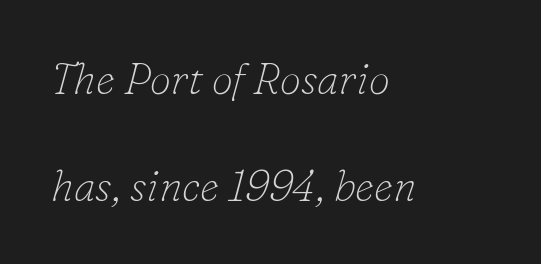
Loosely led — the rows are spread out. Do the characters align in a grid? No, the font is proportional. The letterforms sit shoulder to shoulder at normal distance. The strip under each line holds only bare page. Casual observation: everything's shoved over to the left. Unbolded letterforms with no extra heft.
